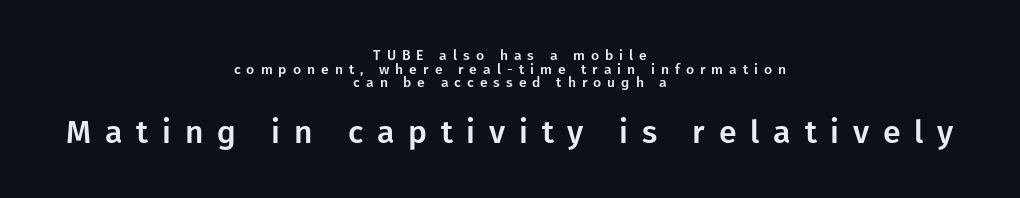
{"serif": "no", "italic": "no", "width": "normal", "stroke_contrast": "low", "x_height": "medium", "monospaced": "no", "underline": "no", "align": "center", "line_spacing": "tight", "line_spacing_ratio": 0.98, "letter_spacing": "wide", "letter_spacing_em": 0.43, "larger_block": "second", "size_ratio": 2.29, "glyph_px": 32}
